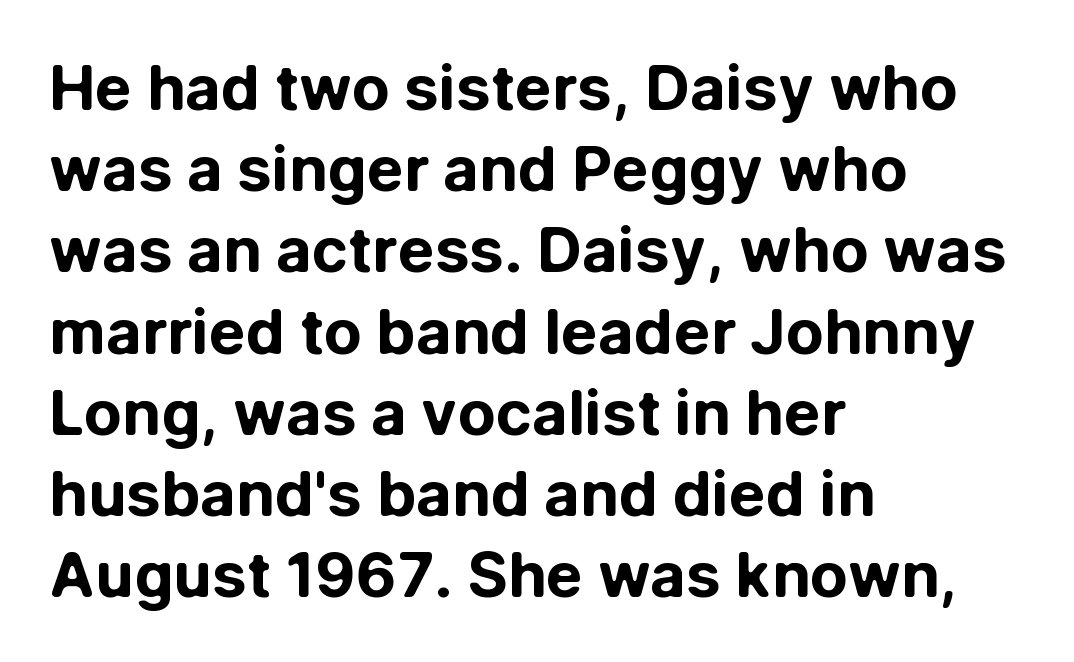
{"serif": "no", "italic": "no", "bold": "yes", "weight": "bold", "width": "normal", "stroke_contrast": "low", "x_height": "medium", "monospaced": "no", "underline": "no", "align": "left", "line_spacing": "normal", "line_spacing_ratio": 1.31, "letter_spacing": "normal", "letter_spacing_em": 0.0, "glyph_px": 62}
